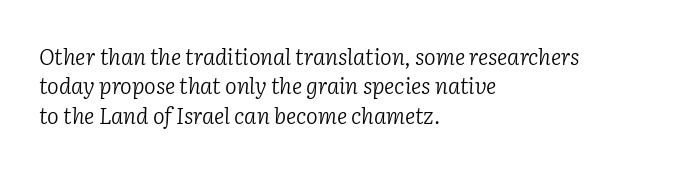
{"italic": "yes", "lean": "right", "slant_degrees": 2, "bold": "no", "underline": "no", "align": "left", "line_spacing": "normal", "line_spacing_ratio": 1.33, "letter_spacing": "normal", "letter_spacing_em": 0.0, "glyph_px": 22}
